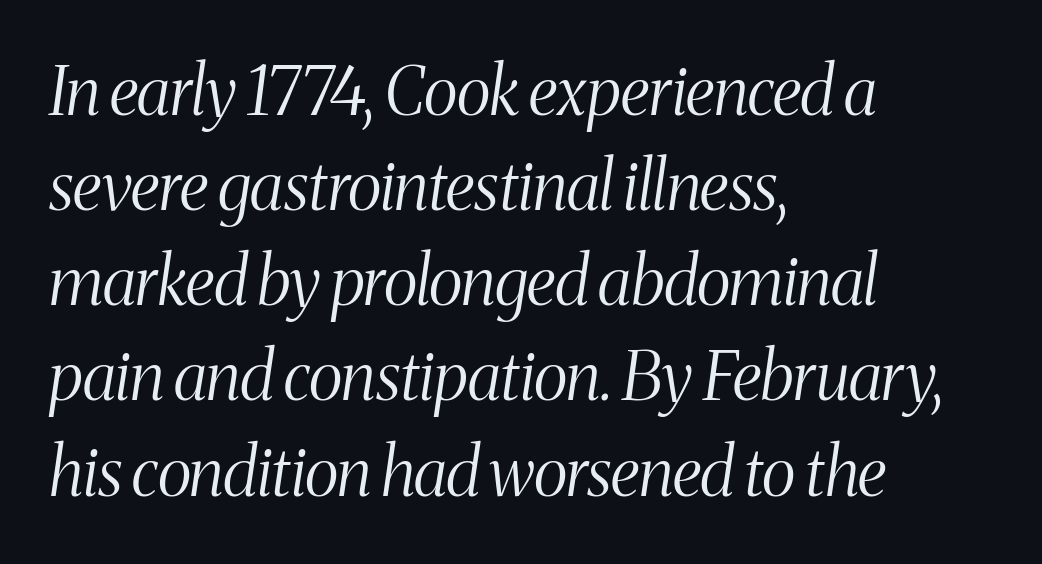
This is not heavy type; no bold has been used. If you measured baseline to baseline, you'd find a middling distance. Honestly, the letter spacing is just normal — you wouldn't notice it. The font family rendered here belongs to the serif group. Each row of text sits above clean, open space. The typography opts for an oblique posture over an upright one.
